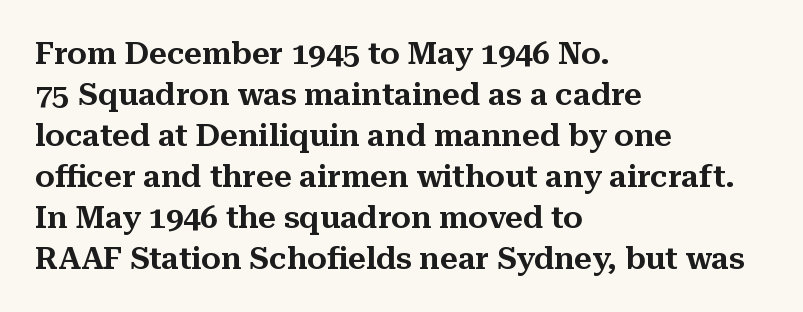
The image shows 31 px serif type, upright; set left-aligned, normal line spacing (1.32x), normal letter spacing, not underlined; medium stroke contrast and a medium x-height.
